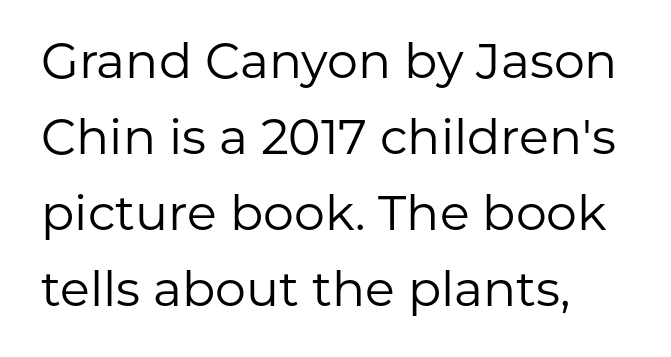
Q: Is the text bold? A: No.
Q: Is the text italic (slanted)? A: No, it is upright.
Q: Is the typeface a serif or a sans-serif typeface? A: Sans-serif.
Q: Is the text underlined? A: No.
Q: How is the paragraph aligned? A: Left-aligned.
Q: Is the spacing between letters normal or unusually wide? A: Normal.
Q: Is the spacing between lines tight, normal or loose? A: Normal.
Q: Width (condensed, normal, or wide)? A: Normal.
Q: Stroke contrast? A: Low.
Q: x-height? A: Medium.
Q: Monospaced? A: No.
